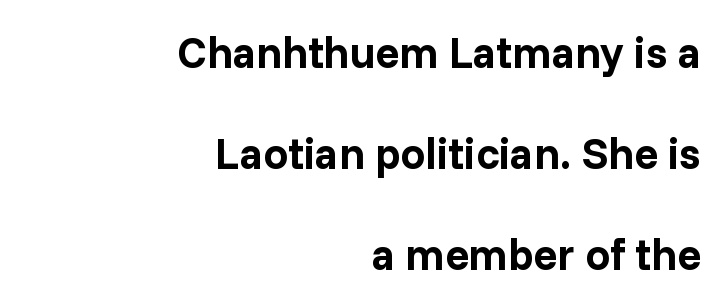
The image shows 44 px bold sans-serif type, upright; set right-aligned, loose line spacing (2.3x), normal letter spacing, not underlined; low stroke contrast and a medium x-height.
